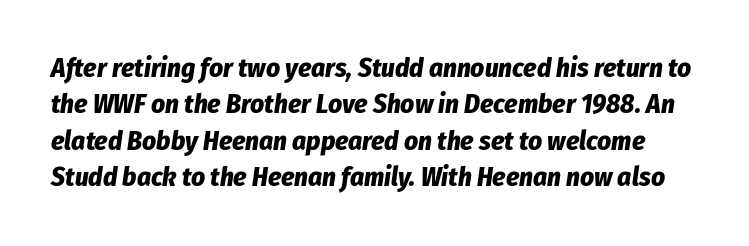
The letters sit at their default tracking, neither squeezed nor spread. The gap between lines stays unmarked. Summary of vertical rhythm: regular, with standard interline spacing. Pretty heavy lettering here — definitely bold.
